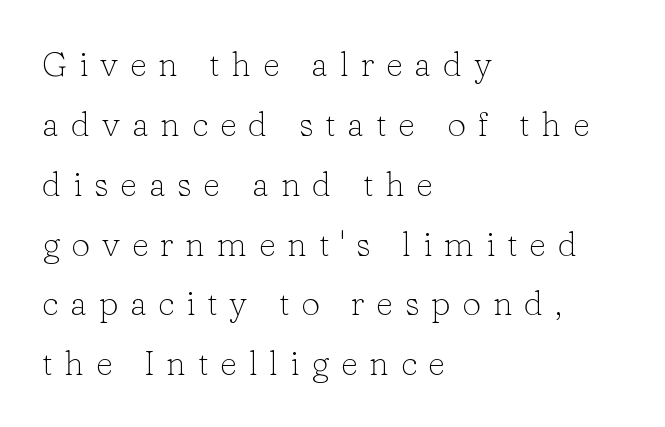
Q: Is the text bold? A: No.
Q: Is the text italic (slanted)? A: No, it is upright.
Q: Is the typeface a serif or a sans-serif typeface? A: Serif.
Q: Is the text underlined? A: No.
Q: How is the paragraph aligned? A: Left-aligned.
Q: Is the spacing between letters normal or unusually wide? A: Unusually wide.
Q: Width (condensed, normal, or wide)? A: Normal.
Q: Stroke contrast? A: Low.
Q: x-height? A: Medium.
Q: Monospaced? A: No.
